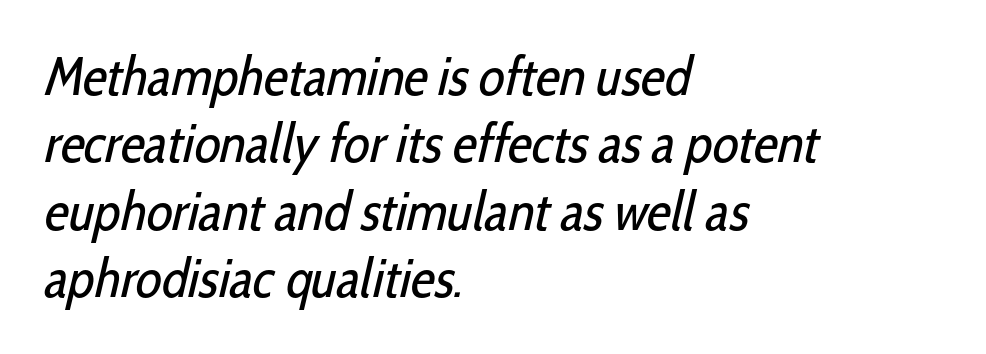
Q: Is the text bold? A: No.
Q: Is the typeface a serif or a sans-serif typeface? A: Sans-serif.
Q: Is the text underlined? A: No.
Q: How is the paragraph aligned? A: Left-aligned.
Q: Is the spacing between letters normal or unusually wide? A: Normal.
Q: Is the spacing between lines tight, normal or loose? A: Normal.
Q: Width (condensed, normal, or wide)? A: Condensed.
Q: Stroke contrast? A: Low.
Q: x-height? A: Medium.
Q: Monospaced? A: No.
